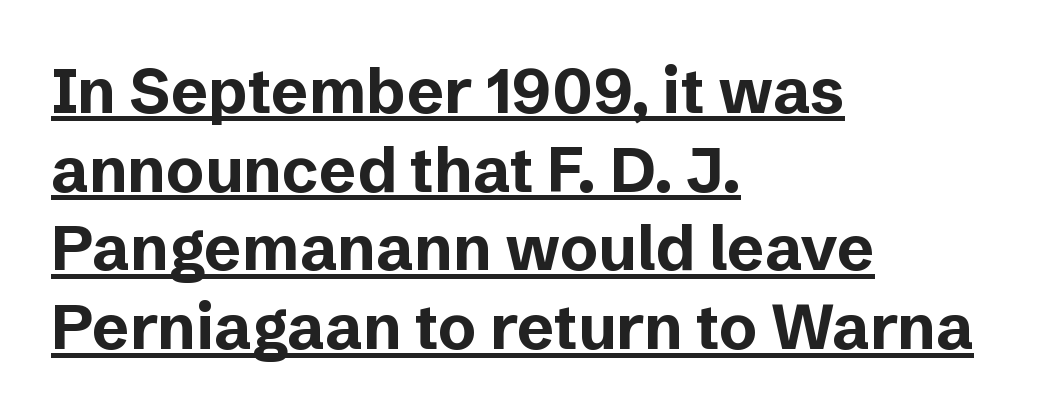
Q: Is the text bold? A: Yes.
Q: Is the text italic (slanted)? A: No, it is upright.
Q: Is the typeface a serif or a sans-serif typeface? A: Sans-serif.
Q: Is the text underlined? A: Yes.
Q: How is the paragraph aligned? A: Left-aligned.
Q: Is the spacing between letters normal or unusually wide? A: Normal.
Q: Is the spacing between lines tight, normal or loose? A: Normal.
Q: Width (condensed, normal, or wide)? A: Normal.
Q: Stroke contrast? A: Low.
Q: x-height? A: Medium.
Q: Monospaced? A: No.
